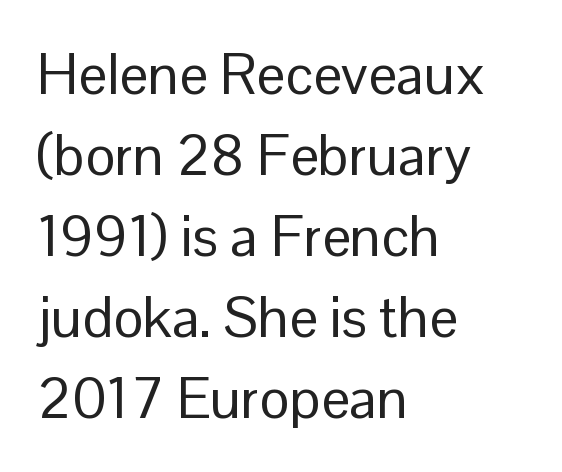
The image shows 57 px regular-weight sans-serif type, upright; set left-aligned, normal line spacing (1.42x), normal letter spacing, not underlined; low stroke contrast and a medium x-height.
